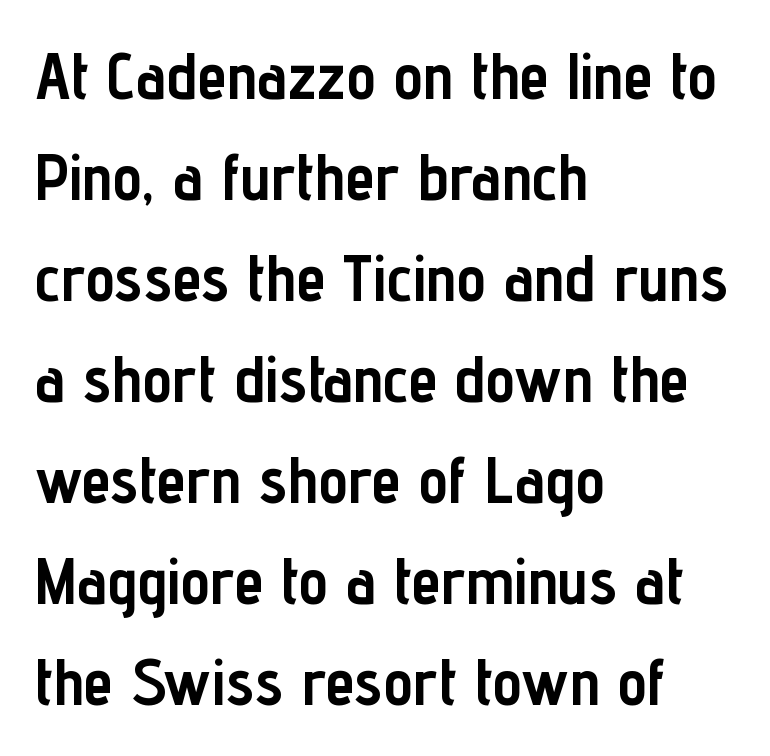
The image shows 66 px semibold, condensed sans-serif type, upright; set left-aligned, normal line spacing (1.53x), normal letter spacing, not underlined; low stroke contrast and a medium x-height.
